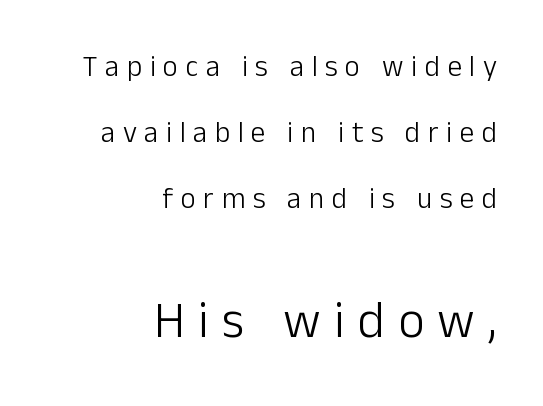
This sample is right-justified, so line beginnings fall wherever the words allow. A bare baseline throughout the passage. The font is comparable to plain body text, perhaps lighter. These lines are composed in type without serifs. Is there any slant? The stems are plumb.
